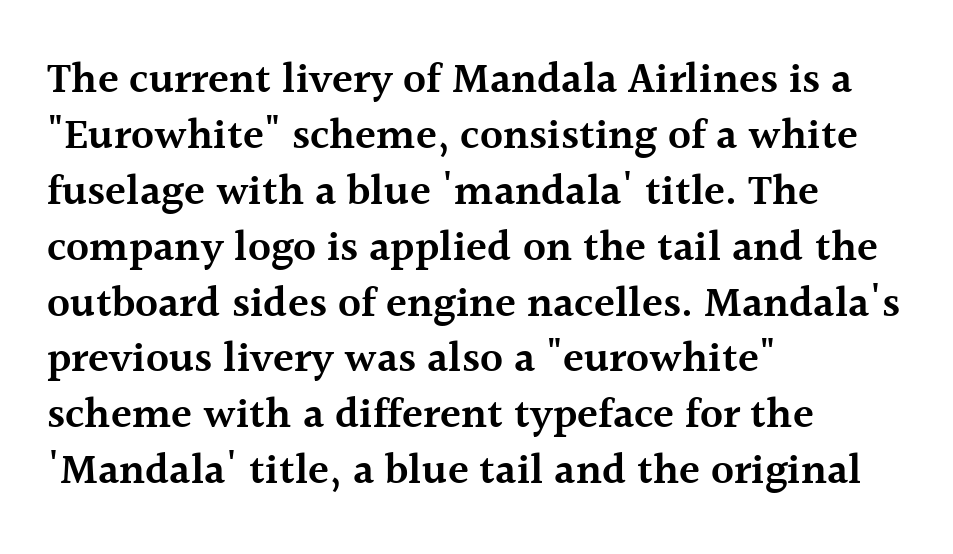
The image shows 43 px semibold serif type, upright; set left-aligned, normal line spacing (1.3x), normal letter spacing, not underlined; a medium x-height.
